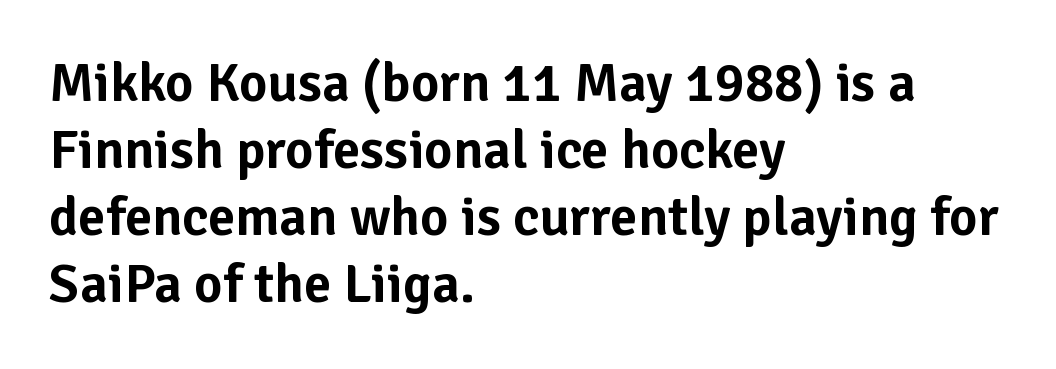
Notice how the stems are strictly vertical — no italics here. Only glyphs here, with clear space below each row. Look at the tracking — it's just the regular setting, nothing added. Spacing verdict: proportional, widths tailored to each character. The letters carry no serifs — their stems end cleanly without finishing strokes. The typesetter chose a ragged-right arrangement here.
